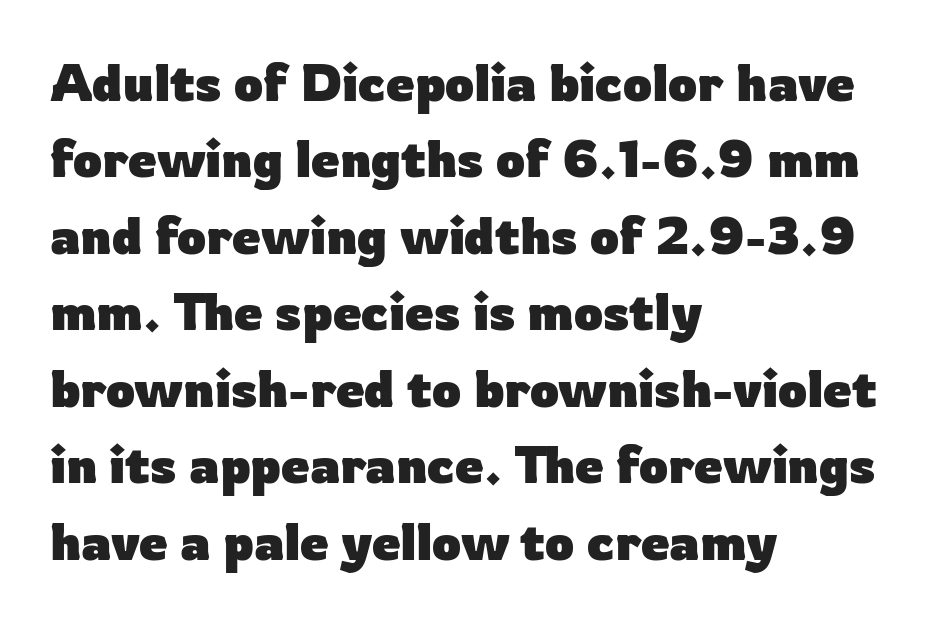
{"serif": "no", "italic": "no", "bold": "yes", "weight": "heavy", "width": "normal", "stroke_contrast": "low", "x_height": "medium", "monospaced": "no", "underline": "no", "align": "left", "line_spacing": "normal", "line_spacing_ratio": 1.5, "letter_spacing": "normal", "letter_spacing_em": 0.0, "glyph_px": 51}
